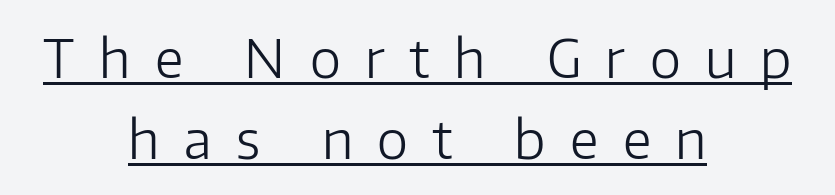
Q: Is the text bold? A: No.
Q: Is the text italic (slanted)? A: No, it is upright.
Q: Is the typeface a serif or a sans-serif typeface? A: Sans-serif.
Q: Is the text underlined? A: Yes.
Q: How is the paragraph aligned? A: Centered.
Q: Is the spacing between letters normal or unusually wide? A: Unusually wide.
Q: Is the spacing between lines tight, normal or loose? A: Normal.
Q: Width (condensed, normal, or wide)? A: Normal.
Q: Stroke contrast? A: Low.
Q: x-height? A: Medium.
Q: Monospaced? A: No.
